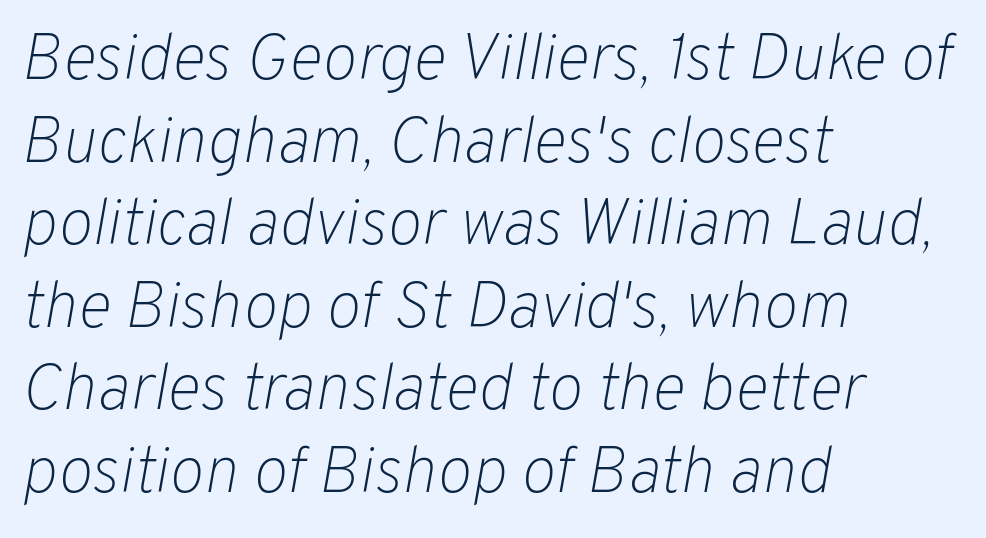
The text carries the slant typical of an italic or oblique font. The face looks like a standard text weight, possibly lighter. Reading down the block, your eye returns to a fixed left position each line. The face used here is rendered with its standard letterfit. Varying glyph widths throughout — classic text-font behaviour. A bare baseline throughout the passage.
